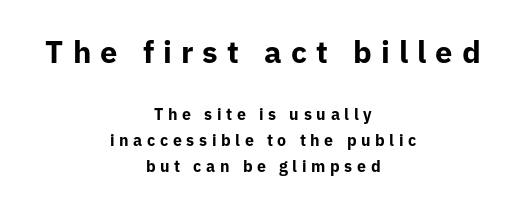
The image shows 31 px bold sans-serif type, upright; set centered, normal line spacing (1.6x), unusually wide letter spacing (+0.29 em), not underlined; the first (top) block is 1.94x larger; low stroke contrast and a medium x-height.
